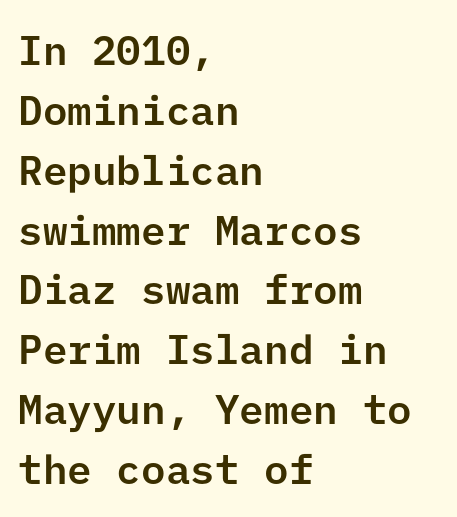
The line-height multiplier appears to be the usual default. These lines are set flush left with a ragged right edge. Stroke terminals: plain, sans-serif. The type is set solid horizontally, with unmodified tracking.
